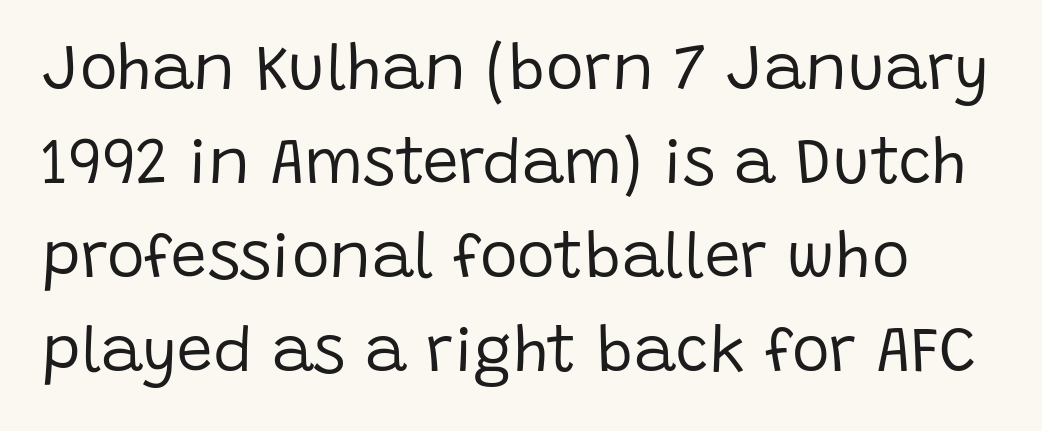
{"serif": "no", "italic": "no", "bold": "no", "weight": "regular", "width": "normal", "stroke_contrast": "low", "x_height": "large", "monospaced": "no", "underline": "no", "line_spacing": "normal", "line_spacing_ratio": 1.47, "letter_spacing": "normal", "letter_spacing_em": 0.0, "glyph_px": 64}
